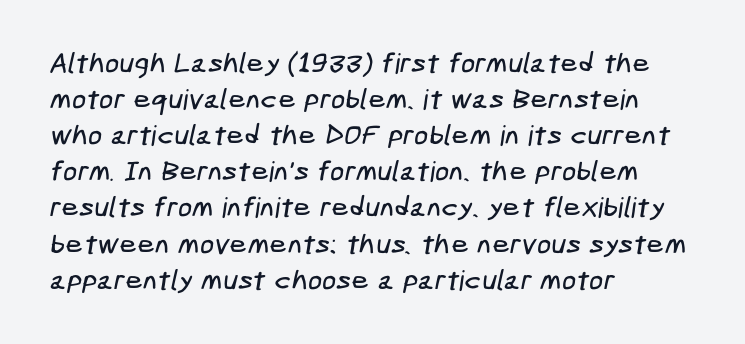
The image shows 28 px condensed sans-serif type; set left-aligned, normal line spacing (1.29x), normal letter spacing, not underlined; low stroke contrast and a medium x-height.
